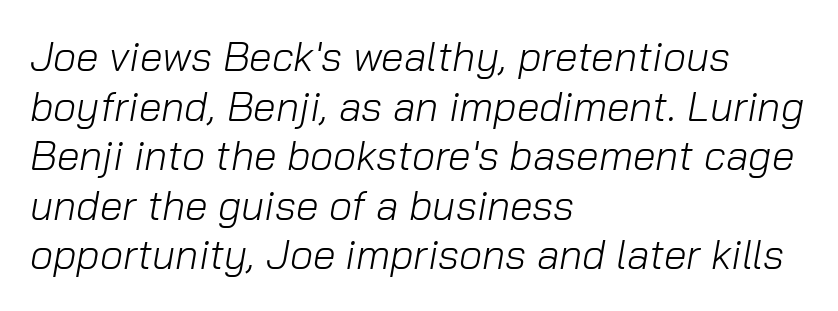
Italic: yes, the glyphs are oblique. The strokes carry an ordinary text weight at most. Clear beneath every line of the passage. Glyph-to-glyph distance matches everyday printed text.
